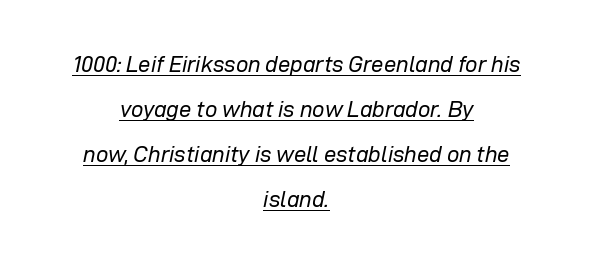
Letters have the restrained weight of plain body copy at most. Honestly, the letter spacing is just normal — you wouldn't notice it. The lettering is marked with a stroke running underneath it. Successive baselines arrive slowly, with a big drop between each.
